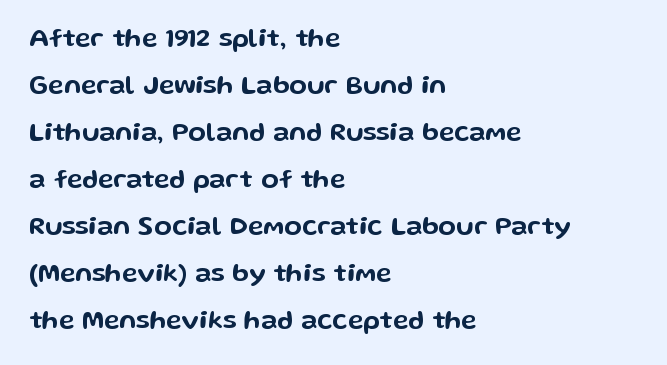
{"italic": "no", "underline": "no", "align": "left", "line_spacing_ratio": 1.81, "letter_spacing": "normal", "letter_spacing_em": 0.0, "glyph_px": 26}
